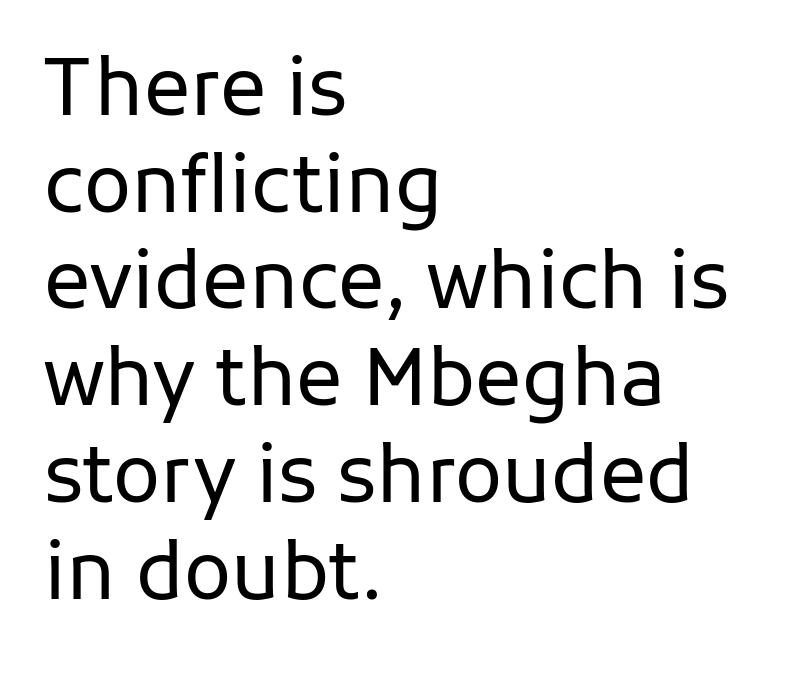
These lines are composed in type without serifs. Ink coverage per letter is moderate at most. Does the lettering tilt? It doesn't — this is upright. Leftover space on each line is placed entirely after the last word. Varying glyph widths throughout — classic text-font behaviour. The strip under each line holds only bare page.
